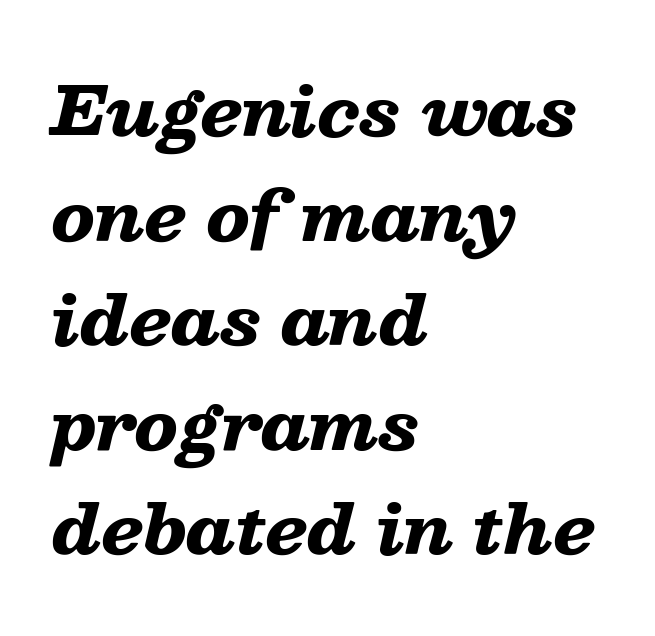
Q: Is the text bold? A: Yes.
Q: Is the text italic (slanted)? A: Yes, it leans right by about 13 degrees.
Q: Is the text underlined? A: No.
Q: How is the paragraph aligned? A: Left-aligned.
Q: Is the spacing between letters normal or unusually wide? A: Normal.
Q: Is the spacing between lines tight, normal or loose? A: Normal.
Q: Width (condensed, normal, or wide)? A: Wide.
Q: Stroke contrast? A: Low.
Q: x-height? A: Medium.
Q: Monospaced? A: No.
